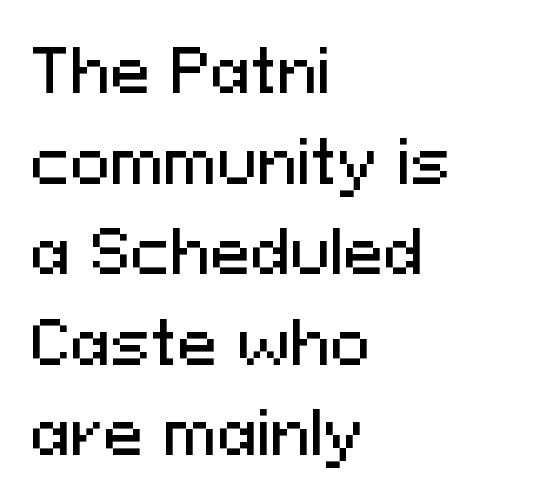
Tracking here is standard; glyphs follow each other at the usual distance. The lettering stays uniformly vertical, giving the passage a roman look. Beneath every word, the page is bare. A sans-serif font was chosen for this passage. All the whitespace from short lines collects on the right.
